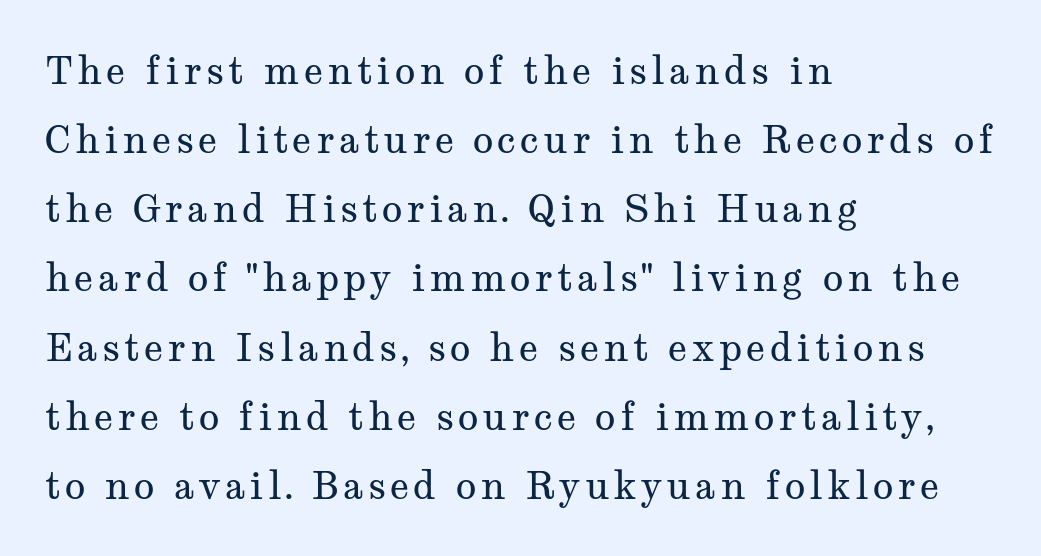
{"serif": "yes", "italic": "no", "bold": "no", "weight": "regular", "width": "wide", "stroke_contrast": "medium", "x_height": "medium", "monospaced": "no", "underline": "no", "align": "left", "line_spacing_ratio": 1.82, "glyph_px": 38}
